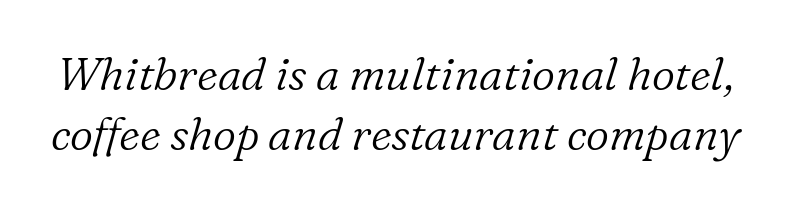
{"serif": "yes", "italic": "yes", "lean": "right", "slant_degrees": 16, "bold": "no", "weight": "light", "width": "normal", "stroke_contrast": "low", "x_height": "medium", "monospaced": "no", "underline": "no", "line_spacing": "normal", "line_spacing_ratio": 1.34, "letter_spacing": "normal", "letter_spacing_em": 0.0, "glyph_px": 45}
